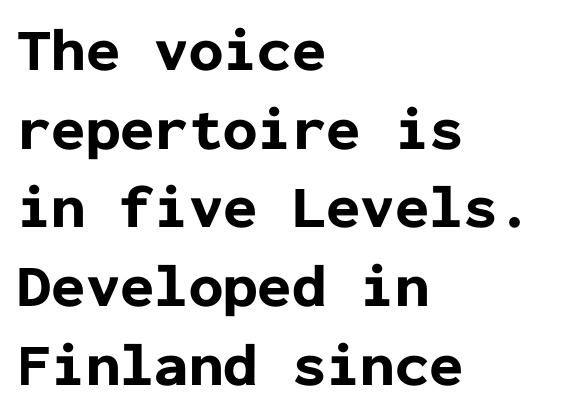
Q: Is the text bold? A: Yes.
Q: Is the text italic (slanted)? A: No, it is upright.
Q: Is the typeface a serif or a sans-serif typeface? A: Sans-serif.
Q: Is the text underlined? A: No.
Q: How is the paragraph aligned? A: Left-aligned.
Q: Is the spacing between letters normal or unusually wide? A: Normal.
Q: Is the spacing between lines tight, normal or loose? A: Normal.
Q: Width (condensed, normal, or wide)? A: Normal.
Q: Stroke contrast? A: Low.
Q: x-height? A: Medium.
Q: Monospaced? A: Yes.
